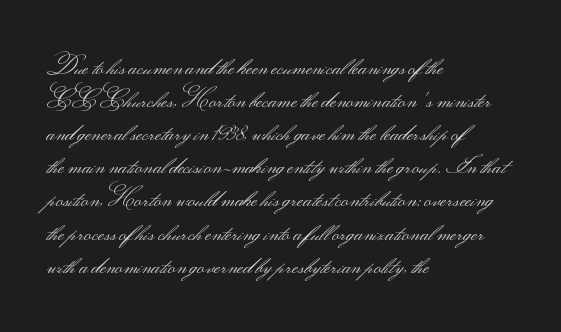
Horizontally, the lines are justified to the leading edge only. The lines sit at an ordinary, default distance from one another. The font sits on the lighter half of the weight spectrum, regular included. Just letters on the line, the space beneath them empty. Standard letterfit; no display-style spreading of the glyphs.
